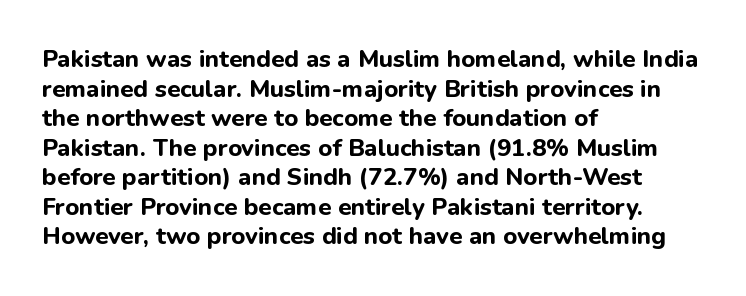
{"italic": "no", "bold": "yes", "underline": "no", "align": "left", "line_spacing_ratio": 1.23, "letter_spacing": "normal", "letter_spacing_em": 0.0, "glyph_px": 24}
